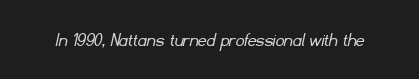
Q: Is the text bold? A: No.
Q: Is the text underlined? A: No.
Q: Is the spacing between letters normal or unusually wide? A: Normal.
